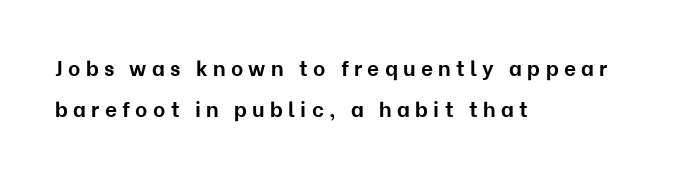
Q: Is the text bold? A: Yes.
Q: Is the text italic (slanted)? A: No, it is upright.
Q: Is the text underlined? A: No.
Q: How is the paragraph aligned? A: Left-aligned.
Q: Is the spacing between letters normal or unusually wide? A: Unusually wide.
Q: Is the spacing between lines tight, normal or loose? A: Loose.
